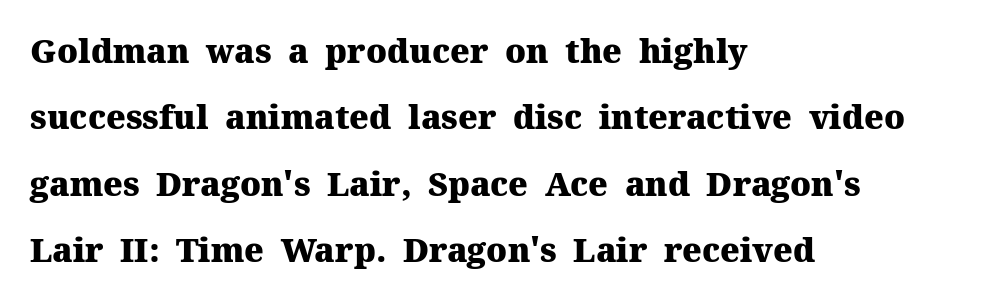
The image shows 33 px heavy serif type, upright; set left-aligned, loose line spacing (2.01x), normal letter spacing, not underlined; medium stroke contrast and a medium x-height.
